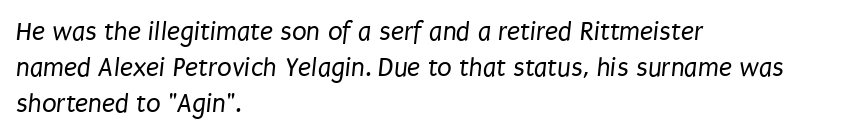
The image shows 27 px text type; set left-aligned, normal line spacing (1.33x), normal letter spacing, not underlined.
